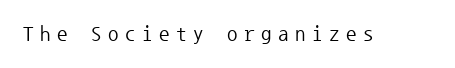
{"italic": "no", "bold": "no", "underline": "no", "letter_spacing": "wide", "letter_spacing_em": 0.31, "glyph_px": 21}
